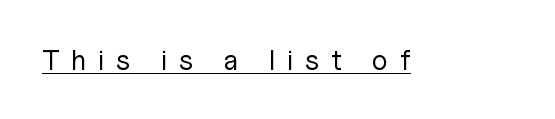
Q: Is the text bold? A: No.
Q: Is the text italic (slanted)? A: No, it is upright.
Q: Is the typeface a serif or a sans-serif typeface? A: Sans-serif.
Q: Is the text underlined? A: Yes.
Q: Is the spacing between letters normal or unusually wide? A: Unusually wide.
Q: Width (condensed, normal, or wide)? A: Normal.
Q: Stroke contrast? A: Low.
Q: x-height? A: Medium.
Q: Monospaced? A: No.
